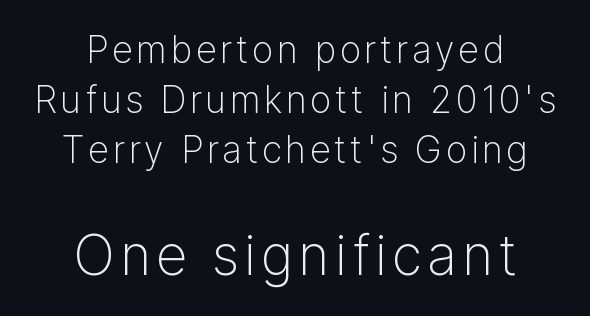
Q: Is the text bold? A: No.
Q: Is the text italic (slanted)? A: No, it is upright.
Q: Is the typeface a serif or a sans-serif typeface? A: Sans-serif.
Q: Is the text underlined? A: No.
Q: How is the paragraph aligned? A: Centered.
Q: Is the spacing between lines tight, normal or loose? A: Normal.
Q: Which block of text is set in a larger size, the first (top) or the second (bottom)? A: The second (bottom) one.
Q: Width (condensed, normal, or wide)? A: Normal.
Q: Stroke contrast? A: Low.
Q: x-height? A: Medium.
Q: Monospaced? A: No.
